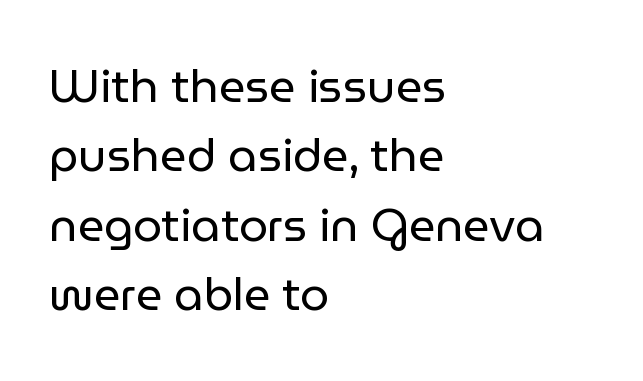
Unlike a traditional serif, this face leaves its strokes unadorned. A typesetter would call this leading conventional body-copy spacing. This sample has the flowing, uneven cadence of proportional lettering. The tracking reads as untouched default to a designer's eye. Letters rest on an invisible, unmarked baseline.
